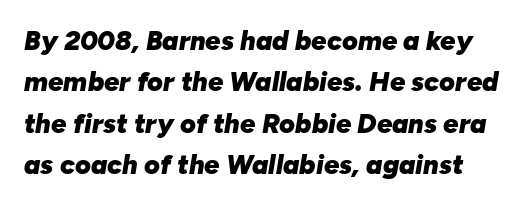
The rendering uses a bold face; every stroke is thick and dark. The glyphs look as if they've been sheared to an angle. In terms of letterspacing, this is plain default setting. The specimen omits any rule beneath the text block's lines.
